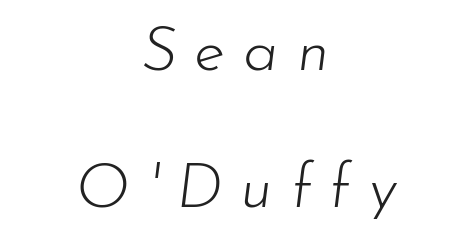
Q: Is the text bold? A: No.
Q: Is the text italic (slanted)? A: Yes, it leans right by about 7 degrees.
Q: Is the text underlined? A: No.
Q: How is the paragraph aligned? A: Centered.
Q: Is the spacing between letters normal or unusually wide? A: Unusually wide.
Q: Is the spacing between lines tight, normal or loose? A: Loose.
Q: Width (condensed, normal, or wide)? A: Normal.
Q: Stroke contrast? A: Low.
Q: x-height? A: Small.
Q: Monospaced? A: No.
